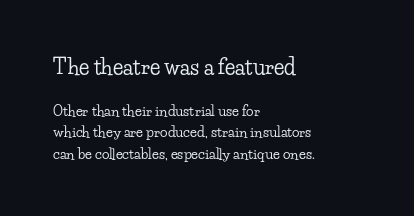
The image shows 21 px text type, upright; set left-aligned, normal line spacing (1.53x), normal letter spacing, not underlined; the first (top) block is 1.5x larger.
